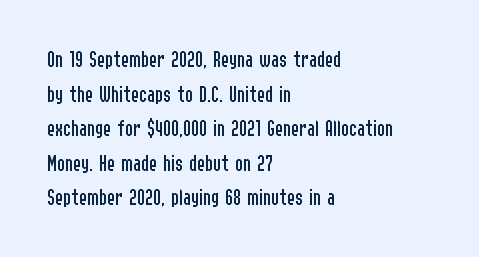
Regarding leading, the lines here are spaced in the standard way. The letters look calm and open, with moderate or lighter stems. Layout note: lines flush left. The rendering keeps characters at their native spacing. The lettering stays uniformly vertical, giving the passage a roman look. Underline: absent.
